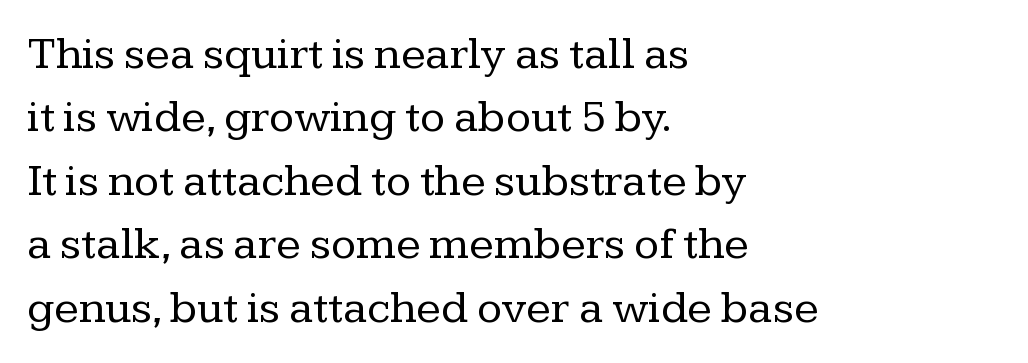
The image shows 46 px regular-weight serif type, upright; set left-aligned, normal line spacing (1.38x), normal letter spacing, not underlined; low stroke contrast and a medium x-height.
